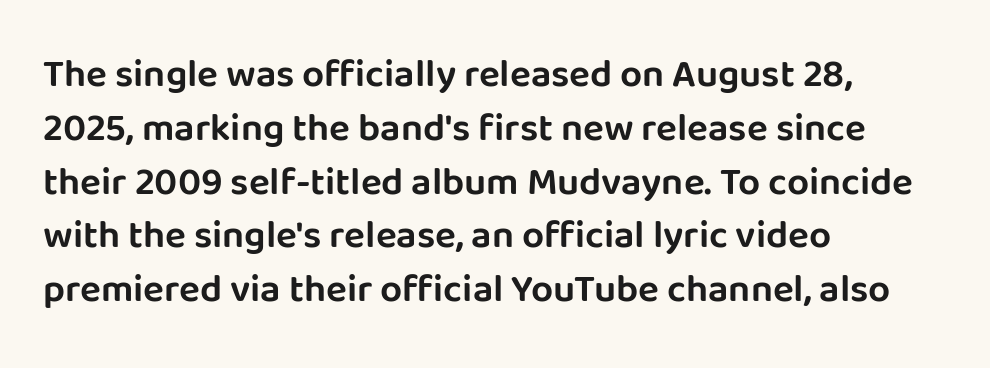
Q: Is the text italic (slanted)? A: No, it is upright.
Q: Is the typeface a serif or a sans-serif typeface? A: Sans-serif.
Q: Is the text underlined? A: No.
Q: How is the paragraph aligned? A: Left-aligned.
Q: Is the spacing between letters normal or unusually wide? A: Normal.
Q: Is the spacing between lines tight, normal or loose? A: Normal.
Q: Width (condensed, normal, or wide)? A: Normal.
Q: Stroke contrast? A: Low.
Q: x-height? A: Large.
Q: Monospaced? A: No.
